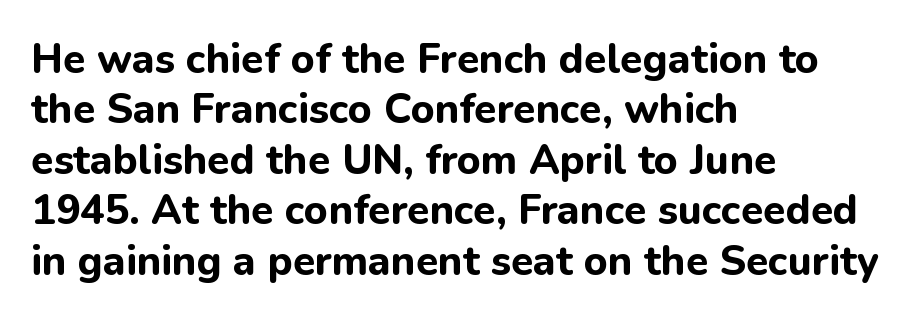
The image shows 41 px bold sans-serif type, upright; set left-aligned, line spacing 1.23x, normal letter spacing, not underlined; low stroke contrast and a medium x-height.
